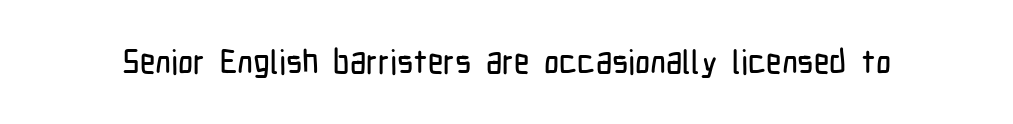
{"serif": "no", "italic": "no", "width": "condensed", "stroke_contrast": "low", "x_height": "medium", "monospaced": "no", "underline": "no", "letter_spacing": "normal", "letter_spacing_em": 0.0, "glyph_px": 33}
